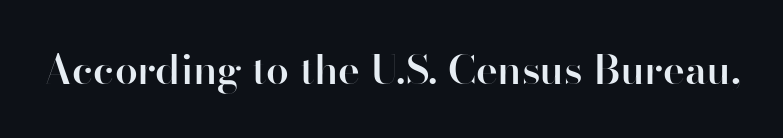
The image shows 41 px semibold sans-serif type, upright; set normal letter spacing, not underlined; high stroke contrast and a small x-height.
